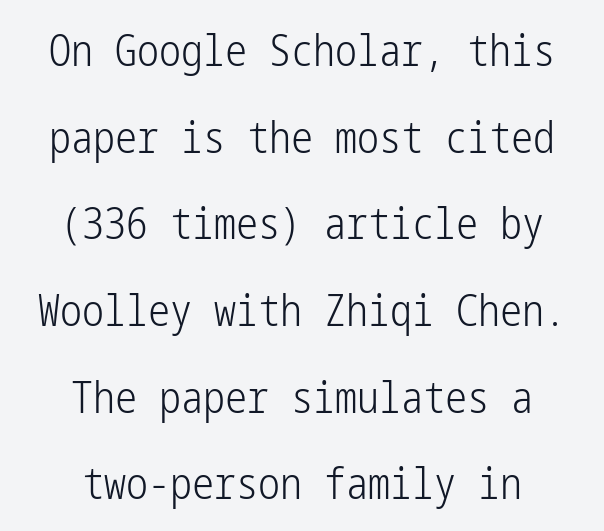
{"serif": "no", "italic": "no", "bold": "no", "weight": "light", "width": "condensed", "stroke_contrast": "low", "x_height": "medium", "underline": "no", "align": "center", "line_spacing": "loose", "line_spacing_ratio": 1.97, "letter_spacing": "normal", "letter_spacing_em": 0.0, "glyph_px": 44}
